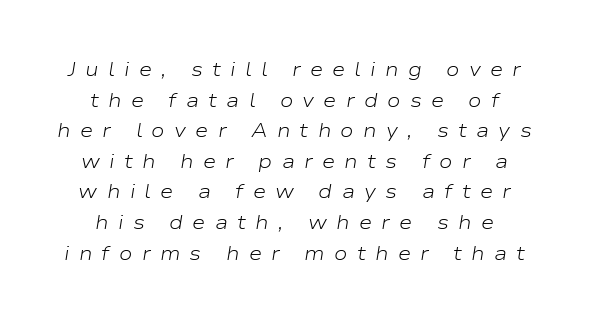
{"italic": "yes", "lean": "right", "slant_degrees": 9, "bold": "no", "underline": "no", "line_spacing": "normal", "line_spacing_ratio": 1.53, "letter_spacing": "wide", "letter_spacing_em": 0.46, "glyph_px": 20}
